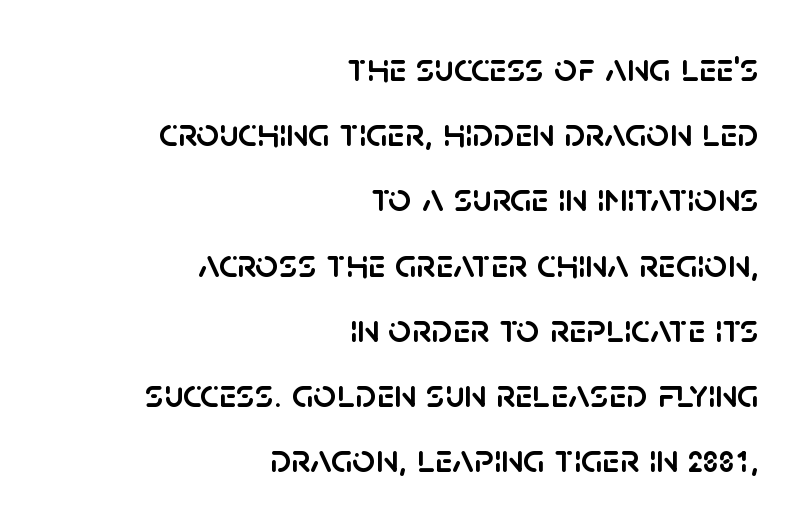
Alignment: flush right. If you drew a line through each stem, it would be perfectly vertical. What kind of face is this? One without serifs — a sans. The face used here is rendered with its standard letterfit.
